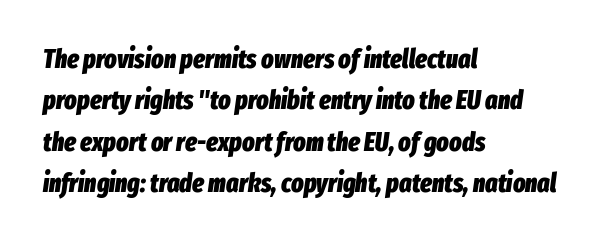
Q: Is the text bold? A: Yes.
Q: Is the text italic (slanted)? A: Yes, it leans right by about 8 degrees.
Q: Is the text underlined? A: No.
Q: How is the paragraph aligned? A: Left-aligned.
Q: Is the spacing between letters normal or unusually wide? A: Normal.
Q: Is the spacing between lines tight, normal or loose? A: Normal.
